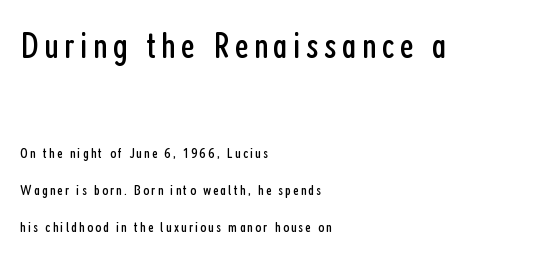
Each letter keeps its own natural width here, so spacing adapts to shape. The lines are quadded left. The more generous point size was reserved for the upper chunk. It's the straight-up-and-down kind of type.
